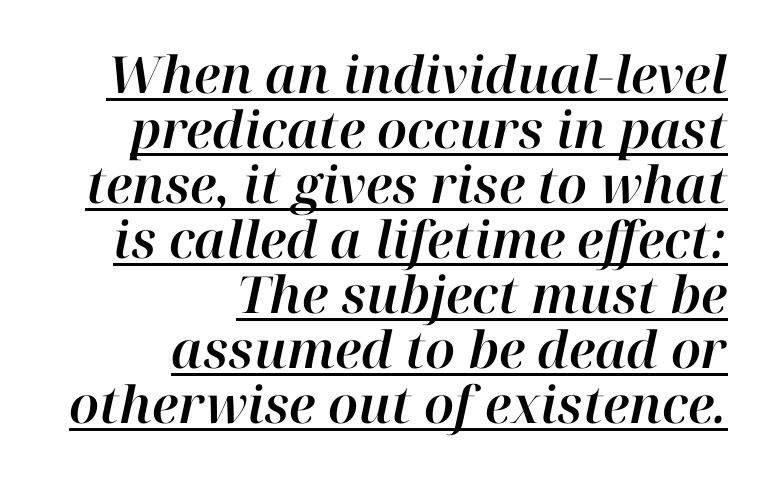
Honestly, the letter spacing is just normal — you wouldn't notice it. The letters advance in unequal steps, a hallmark of proportional type. Notice how the passage keeps a crisp vertical edge on the right only. Somebody hit Ctrl+U on this one — the words are underlined. Vertical spacing — tight.
